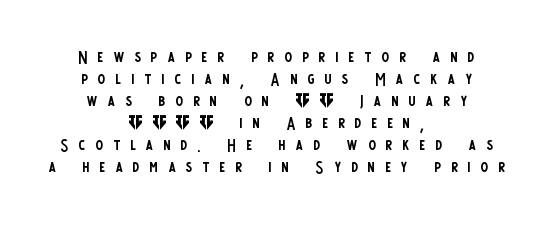
Q: Is the text bold? A: No.
Q: Is the text italic (slanted)? A: No, it is upright.
Q: Is the text underlined? A: No.
Q: How is the paragraph aligned? A: Centered.
Q: Is the spacing between letters normal or unusually wide? A: Unusually wide.
Q: Is the spacing between lines tight, normal or loose? A: Tight.
